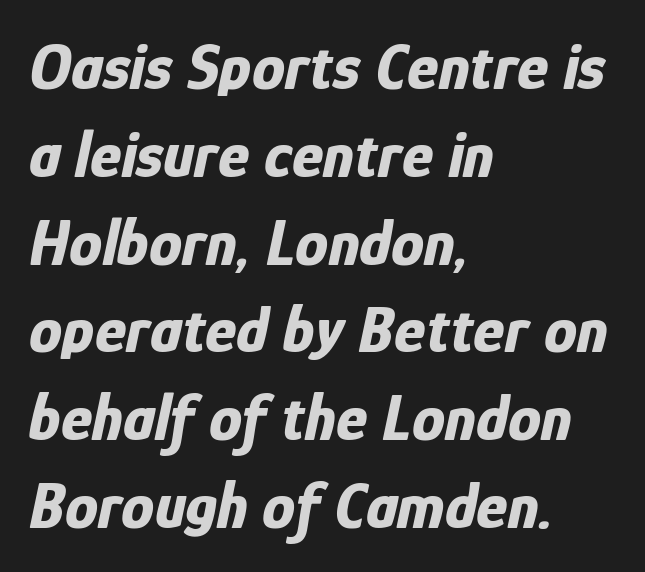
Heft: maximum for text — a bold. Posture: slanted. Left-aligned paragraph, ragged on the right. Spacing between characters is what you'd get straight out of the box. Horizontal bands of white between lines are of average thickness.
